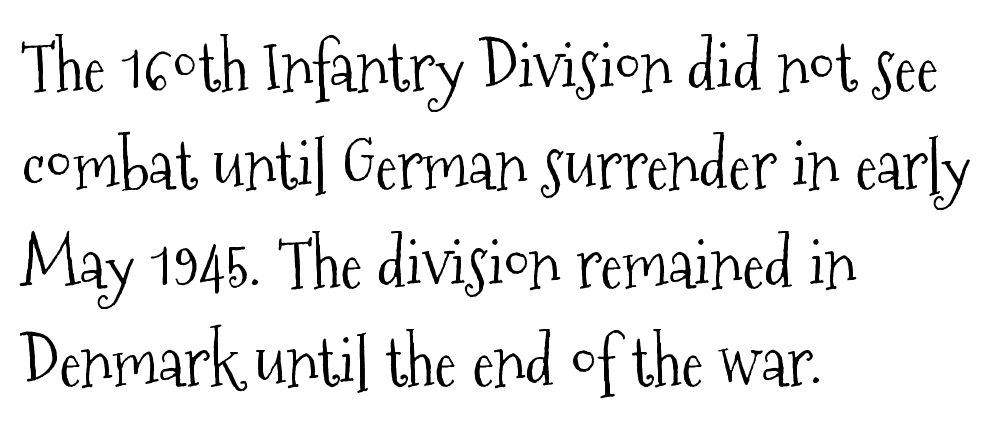
The image shows 67 px light, condensed serif type, upright; set left-aligned, normal line spacing (1.47x), normal letter spacing, not underlined; medium stroke contrast and a medium x-height.
